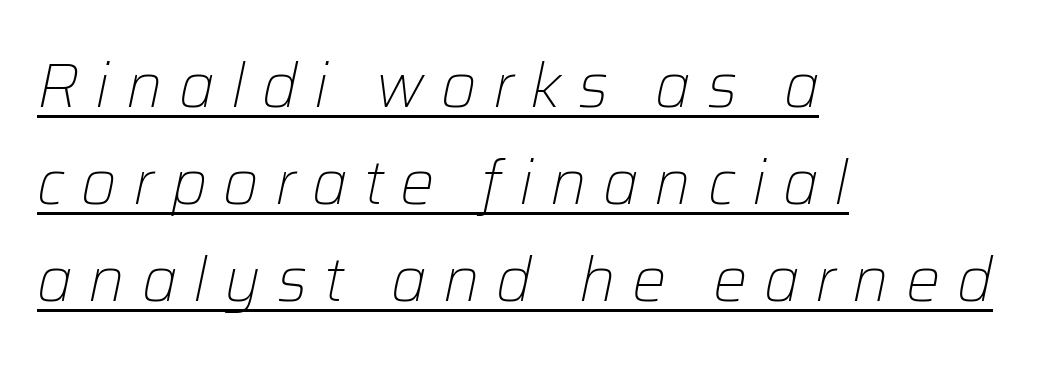
Q: Is the text bold? A: No.
Q: Is the text italic (slanted)? A: Yes, it leans right by about 12 degrees.
Q: Is the text underlined? A: Yes.
Q: How is the paragraph aligned? A: Left-aligned.
Q: Is the spacing between letters normal or unusually wide? A: Unusually wide.
Q: Is the spacing between lines tight, normal or loose? A: Normal.
Q: Width (condensed, normal, or wide)? A: Normal.
Q: Stroke contrast? A: Low.
Q: x-height? A: Medium.
Q: Monospaced? A: No.
